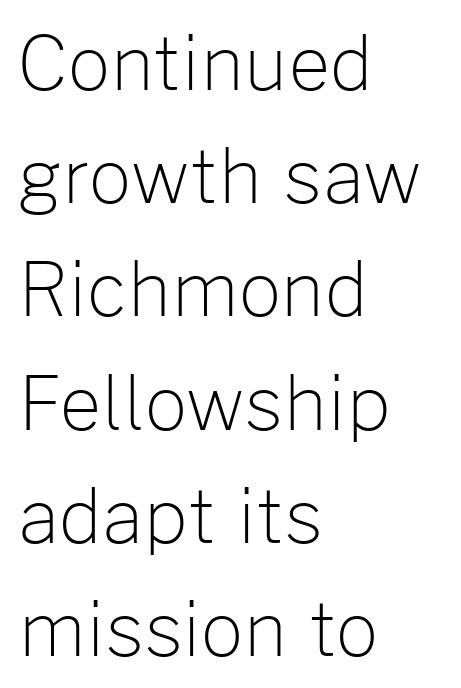
{"serif": "no", "italic": "no", "bold": "no", "weight": "light", "width": "normal", "stroke_contrast": "low", "x_height": "medium", "monospaced": "no", "underline": "no", "align": "left", "line_spacing": "normal", "line_spacing_ratio": 1.53, "letter_spacing": "normal", "letter_spacing_em": 0.0, "glyph_px": 74}
